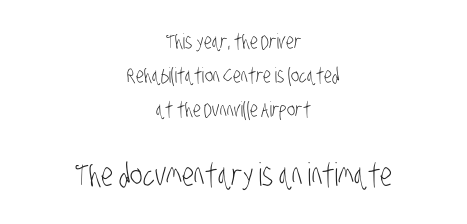
The image shows 32 px light, condensed sans-serif type; set centered, normal line spacing (1.63x), normal letter spacing, not underlined; the second (bottom) block is 1.52x larger; low stroke contrast and a large x-height.
